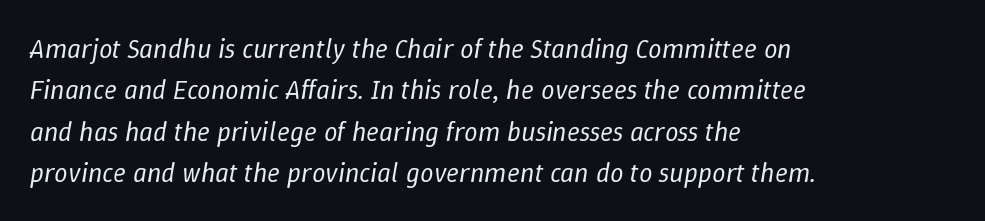
No extra tracking has been applied to these lines. In terms of posture, this sample is oblique. Students, observe: this is what conventionally led text looks like. A light-to-regular cut is what we see here. Descender tails drop into unmarked territory.
